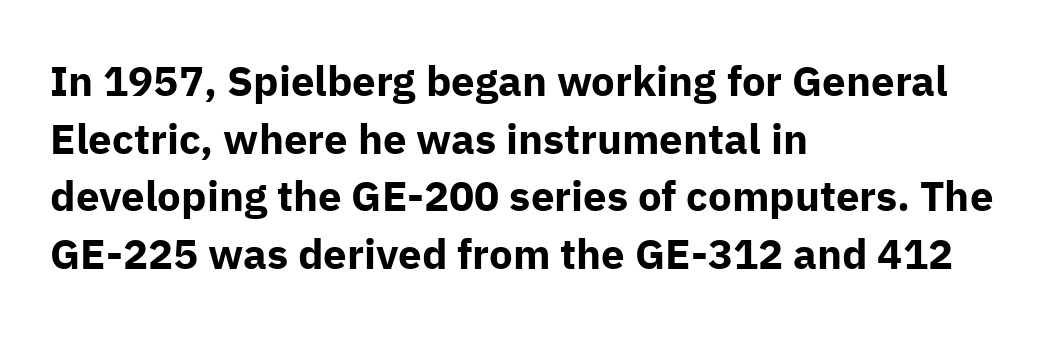
The image shows 42 px bold sans-serif type, upright; set left-aligned, normal line spacing (1.37x), normal letter spacing, not underlined; low stroke contrast and a medium x-height.
